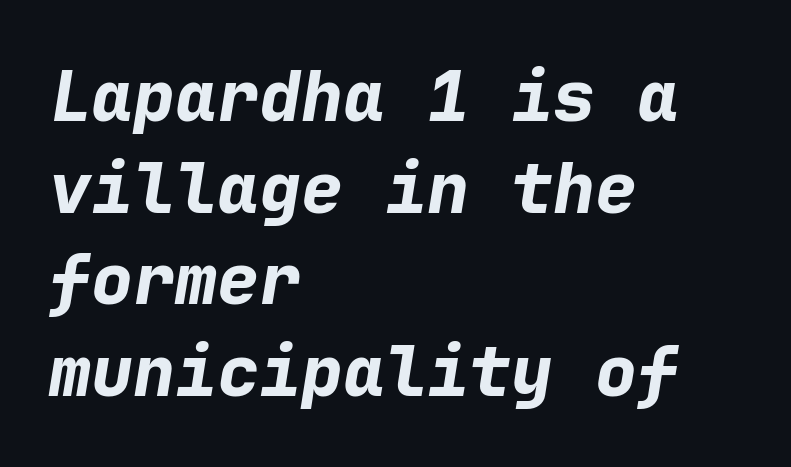
The image shows 70 px bold type, italic (leaning right), monospaced; set left-aligned, normal line spacing (1.31x), normal letter spacing, not underlined; low stroke contrast and a medium x-height.
